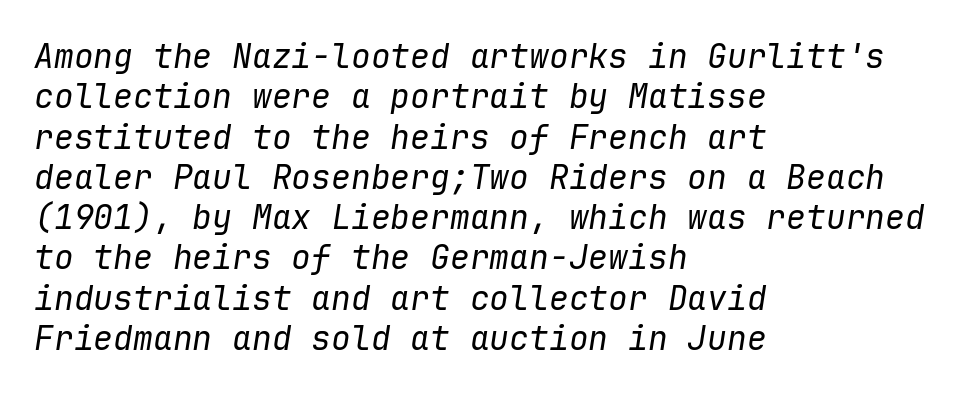
Q: Is the text bold? A: No.
Q: Is the text italic (slanted)? A: Yes, it leans right by about 9 degrees.
Q: Is the text underlined? A: No.
Q: How is the paragraph aligned? A: Left-aligned.
Q: Is the spacing between letters normal or unusually wide? A: Normal.
Q: Width (condensed, normal, or wide)? A: Normal.
Q: Stroke contrast? A: Low.
Q: x-height? A: Medium.
Q: Monospaced? A: Yes.
